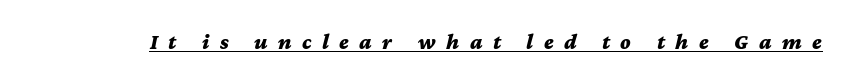
Q: Is the text bold? A: Yes.
Q: Is the text italic (slanted)? A: Yes, it leans right by about 12 degrees.
Q: Is the text underlined? A: Yes.
Q: Is the spacing between letters normal or unusually wide? A: Unusually wide.
